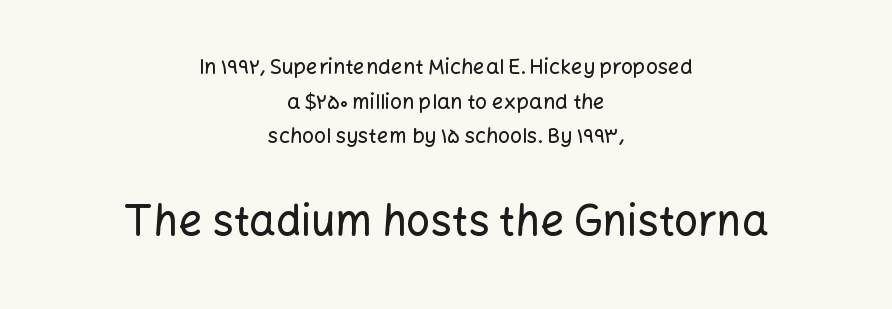
Q: Is the text italic (slanted)? A: No, it is upright.
Q: Is the typeface a serif or a sans-serif typeface? A: Sans-serif.
Q: Is the text underlined? A: No.
Q: How is the paragraph aligned? A: Centered.
Q: Is the spacing between letters normal or unusually wide? A: Normal.
Q: Is the spacing between lines tight, normal or loose? A: Normal.
Q: Which block of text is set in a larger size, the first (top) or the second (bottom)? A: The second (bottom) one.
Q: Width (condensed, normal, or wide)? A: Normal.
Q: Stroke contrast? A: Low.
Q: x-height? A: Medium.
Q: Monospaced? A: No.
